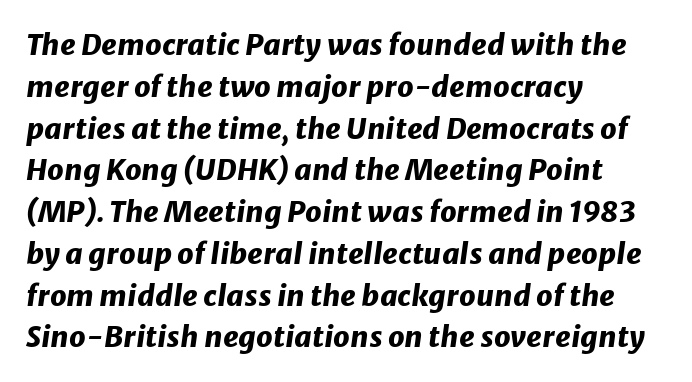
The image shows 29 px heavy type, italic (leaning right); set left-aligned, normal line spacing (1.44x), normal letter spacing, not underlined; low stroke contrast and a medium x-height.
